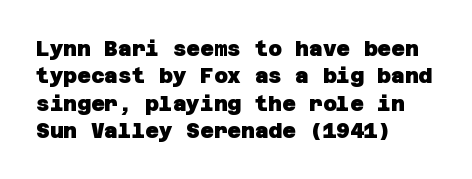
These lines sit exactly where default settings would place them. A typesetter would call this zero additional tracking. The typesetter chose a ragged-right arrangement here. How heavy is the stroke? Heavy — this is a bold.
